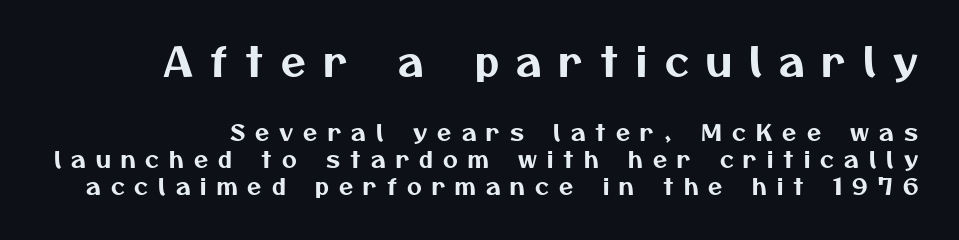
Q: Is the typeface a serif or a sans-serif typeface? A: Sans-serif.
Q: Is the text underlined? A: No.
Q: Is the spacing between letters normal or unusually wide? A: Unusually wide.
Q: Which block of text is set in a larger size, the first (top) or the second (bottom)? A: The first (top) one.
Q: Width (condensed, normal, or wide)? A: Normal.
Q: Stroke contrast? A: Medium.
Q: x-height? A: Medium.
Q: Monospaced? A: No.
